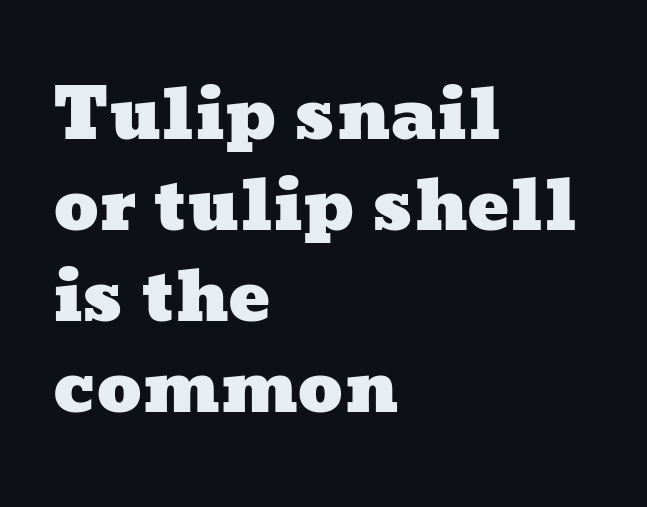
{"width": "wide", "stroke_contrast": "low", "x_height": "medium", "monospaced": "no", "underline": "no", "align": "left", "line_spacing": "normal", "line_spacing_ratio": 1.3, "letter_spacing": "normal", "letter_spacing_em": 0.0, "glyph_px": 70}
